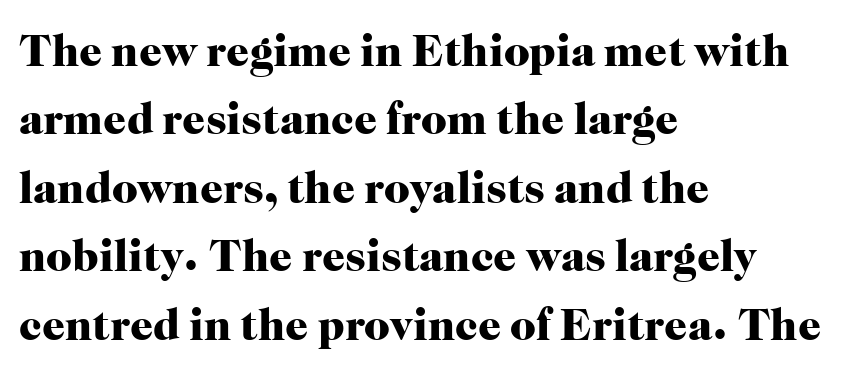
Typeset ragged right — the left edge is the straight one. Plenty of ink on the page — the face is bold. This sample has the flowing, uneven cadence of proportional lettering. What stands out about the letter spacing? Nothing — it is the standard amount. Honestly, the row spacing looks completely unremarkable.
